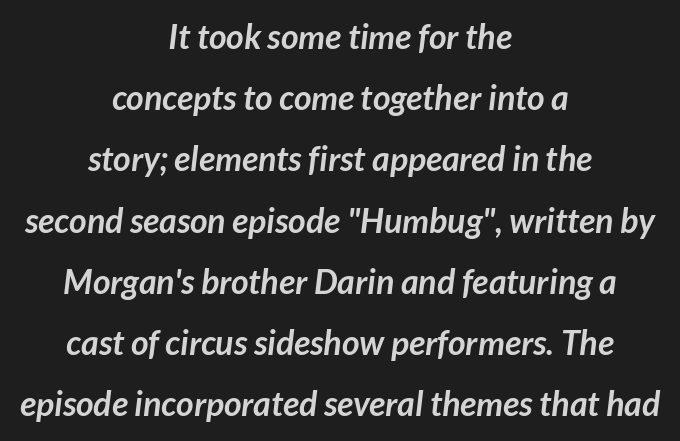
Note: no serifs on the glyphs. Strokes here are thick enough to call this a true bold. Caption: standard tracking, unaltered. Horizontally, the lines are justified to the midpoint only. Do the characters align in a grid? No, the font is proportional. Has an underline been added? It has not.
